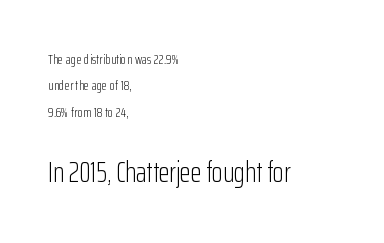
The image shows 28 px light, condensed sans-serif type, upright; set left-aligned, line spacing 1.89x, normal letter spacing, not underlined; the second (bottom) block is 2.0x larger; low stroke contrast and a medium x-height.
